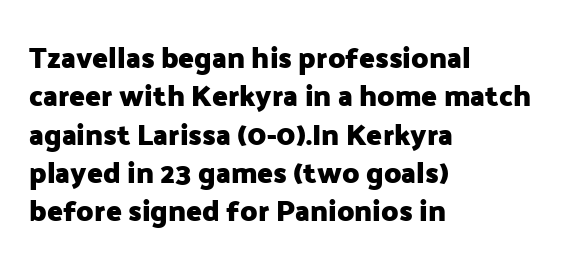
{"serif": "no", "italic": "no", "bold": "yes", "weight": "heavy", "width": "normal", "stroke_contrast": "low", "x_height": "medium", "monospaced": "no", "underline": "no", "align": "left", "line_spacing": "normal", "line_spacing_ratio": 1.32, "letter_spacing": "normal", "letter_spacing_em": 0.0, "glyph_px": 29}
